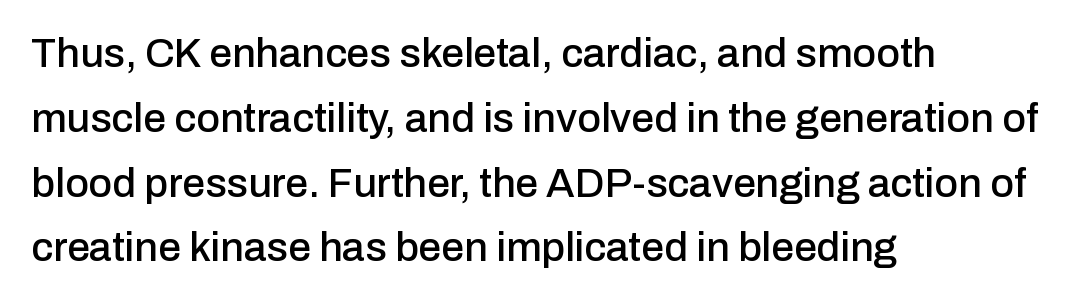
Visually the block forms a straight wall on the left and a jagged coastline on the right. Font category for this specimen: sans-serif. Unmarked baselines from the first word to the last. Notice how the stems are strictly vertical — no italics here. Looks like regular typesetting: each glyph gets only the width it needs. Between one letter and the next there's only the usual sliver of space.
